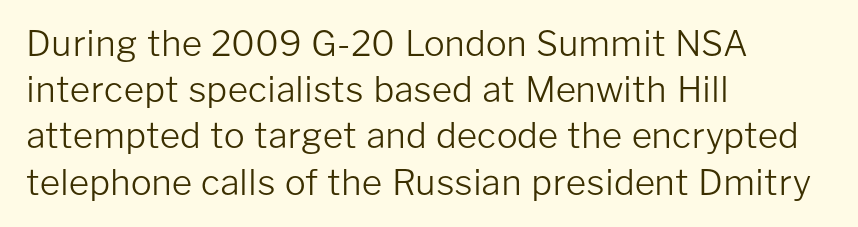
Q: Is the text bold? A: No.
Q: Is the text italic (slanted)? A: No, it is upright.
Q: Is the typeface a serif or a sans-serif typeface? A: Sans-serif.
Q: Is the text underlined? A: No.
Q: How is the paragraph aligned? A: Left-aligned.
Q: Is the spacing between letters normal or unusually wide? A: Normal.
Q: Is the spacing between lines tight, normal or loose? A: Normal.
Q: Width (condensed, normal, or wide)? A: Normal.
Q: Stroke contrast? A: Low.
Q: x-height? A: Medium.
Q: Monospaced? A: No.
